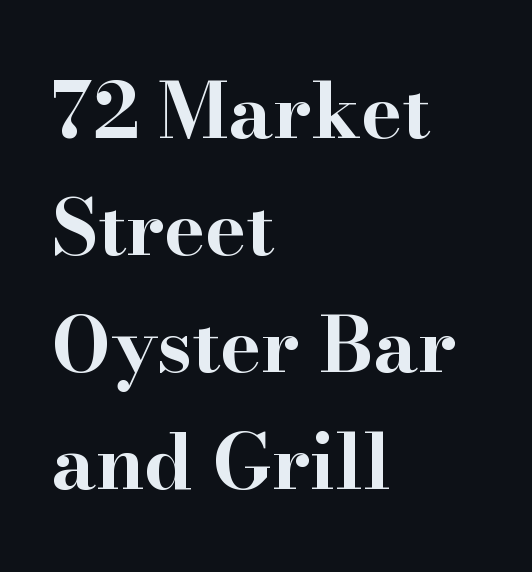
Q: Is the text bold? A: Yes.
Q: Is the text italic (slanted)? A: No, it is upright.
Q: Is the typeface a serif or a sans-serif typeface? A: Serif.
Q: Is the text underlined? A: No.
Q: How is the paragraph aligned? A: Left-aligned.
Q: Is the spacing between letters normal or unusually wide? A: Normal.
Q: Is the spacing between lines tight, normal or loose? A: Normal.
Q: Width (condensed, normal, or wide)? A: Wide.
Q: Stroke contrast? A: High.
Q: x-height? A: Small.
Q: Monospaced? A: No.
